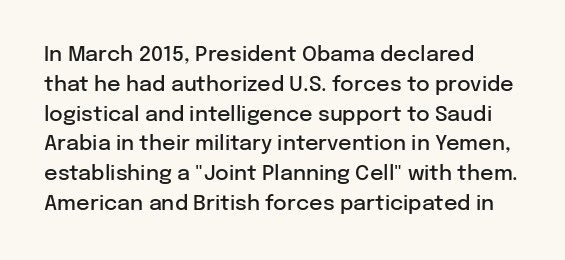
{"italic": "no", "bold": "semi", "underline": "no", "line_spacing": "normal", "line_spacing_ratio": 1.42, "letter_spacing": "normal", "letter_spacing_em": 0.0, "glyph_px": 21}
